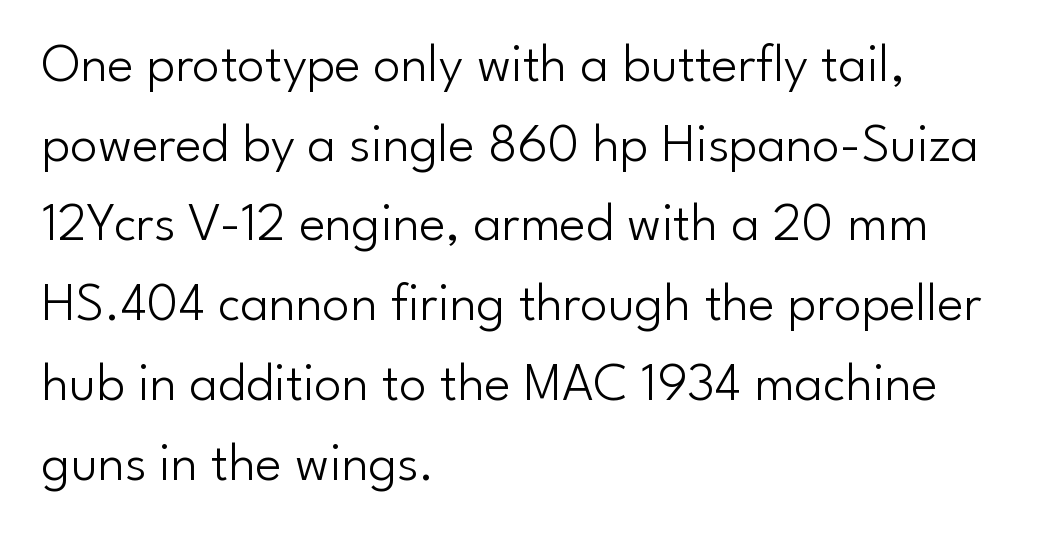
The image shows 55 px light sans-serif type, upright; set left-aligned, normal line spacing (1.45x), normal letter spacing, not underlined; low stroke contrast and a small x-height.
